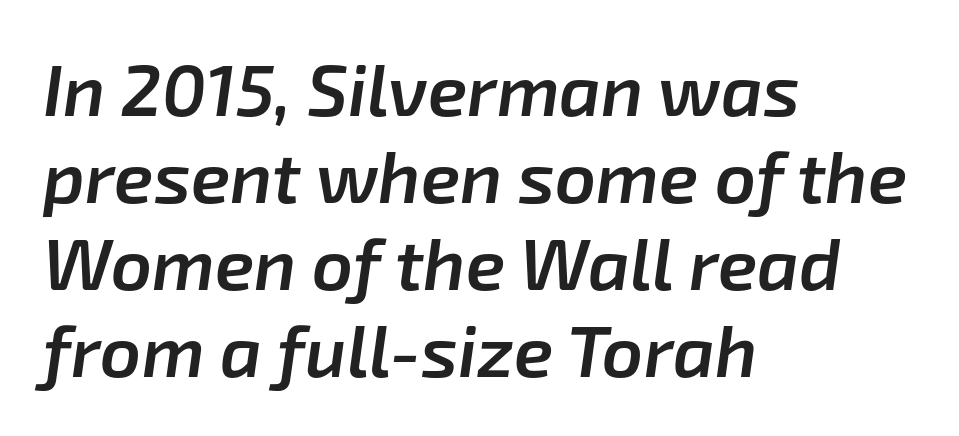
{"italic": "yes", "lean": "right", "slant_degrees": 8, "bold": "semi", "weight": "semibold", "width": "normal", "stroke_contrast": "low", "x_height": "medium", "monospaced": "no", "underline": "no", "align": "left", "line_spacing_ratio": 1.21, "letter_spacing": "normal", "letter_spacing_em": 0.0, "glyph_px": 72}
